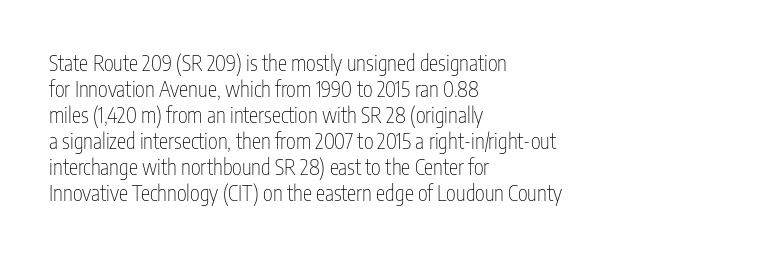
Q: Is the text bold? A: No.
Q: Is the text italic (slanted)? A: No, it is upright.
Q: Is the text underlined? A: No.
Q: How is the paragraph aligned? A: Left-aligned.
Q: Is the spacing between letters normal or unusually wide? A: Normal.
